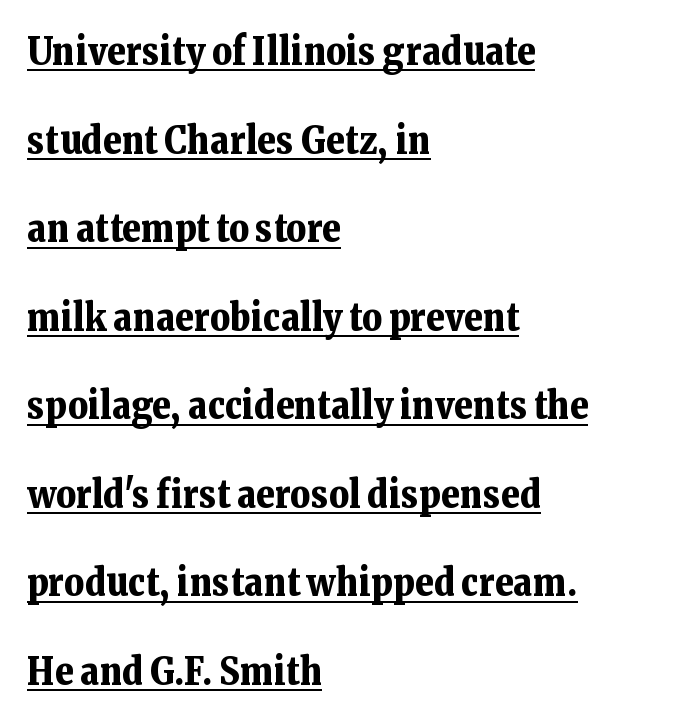
The image shows 38 px bold serif type, upright; set left-aligned, loose line spacing (2.33x), normal letter spacing, underlined; low stroke contrast and a medium x-height.
